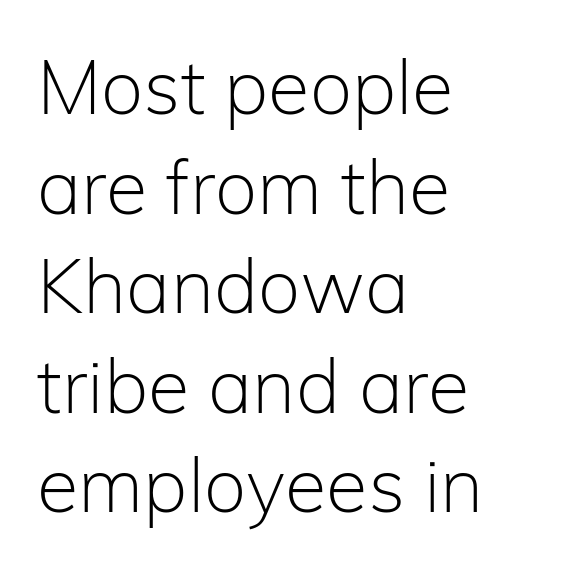
The image shows 76 px light sans-serif type, upright; set left-aligned, normal line spacing (1.31x), normal letter spacing, not underlined; low stroke contrast and a medium x-height.
